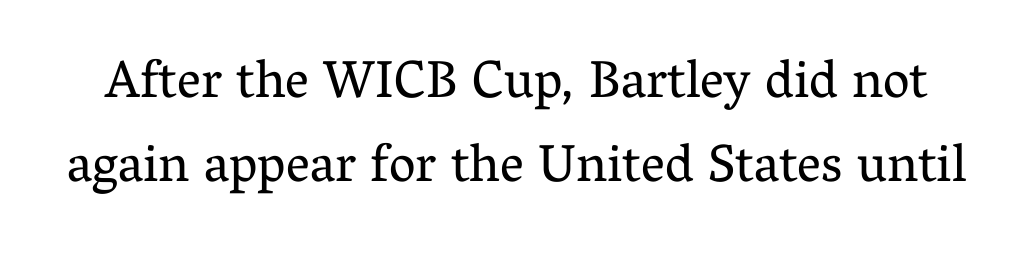
Honestly, the letter spacing is just normal — you wouldn't notice it. Each letter keeps its own natural width here, so spacing adapts to shape. Clear beneath every line of the passage. The designer left line spacing at the default. Old-style or modern, the face here clearly has serifs. The axis of the letterforms is exactly vertical.
